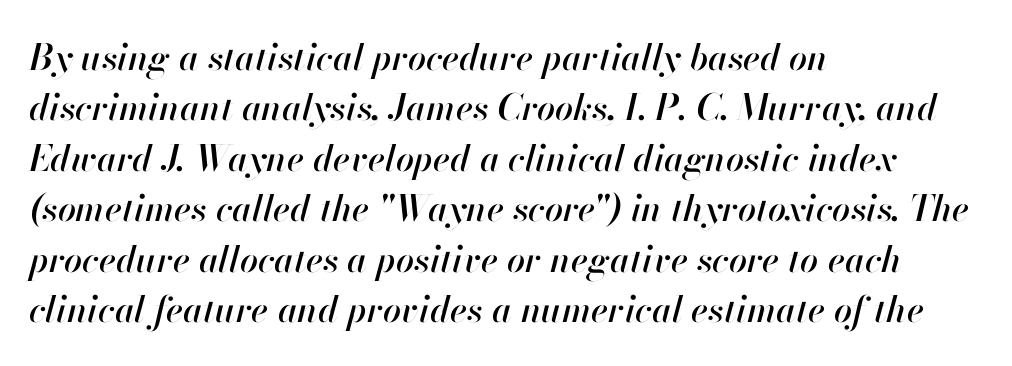
The rendering keeps characters at their native spacing. Is this a fixed-width face? No — the glyphs have proportional, varying widths. Horizontal alignment here is leftward, the default for most running prose. A typesetter would mark this as italic.
